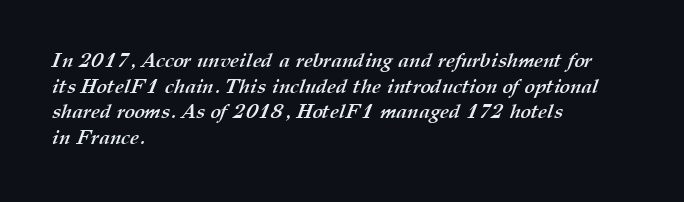
Check under the words: just untouched page. Each word holds together tightly as a unit, with standard inter-letter gaps. Its strokes are broad and dark, the hallmark of bold type. The designer left line spacing at the default. The passage is arranged the way most books set body copy — flush left.
